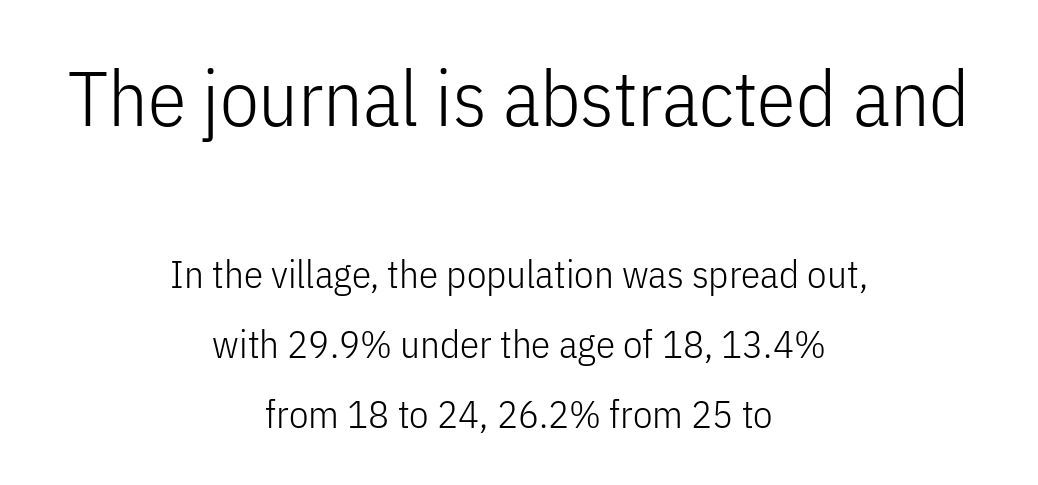
Type without underlining. The axis of the letterforms is exactly vertical. The rendering shows plain stroke endings on the letterforms — a sans-serif design. Caption: multi-line text, centered on the measure. These lines are rendered in a variable-pitch font.
